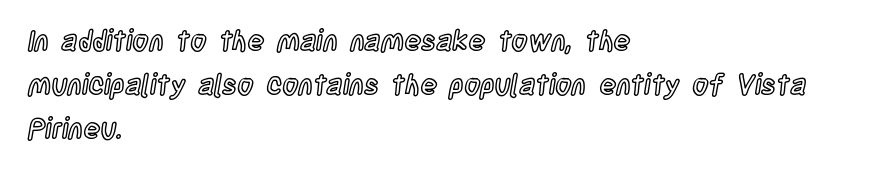
{"width": "condensed", "x_height": "large", "monospaced": "no", "underline": "no", "align": "left", "line_spacing": "normal", "line_spacing_ratio": 1.57, "letter_spacing": "normal", "letter_spacing_em": 0.0, "glyph_px": 28}
